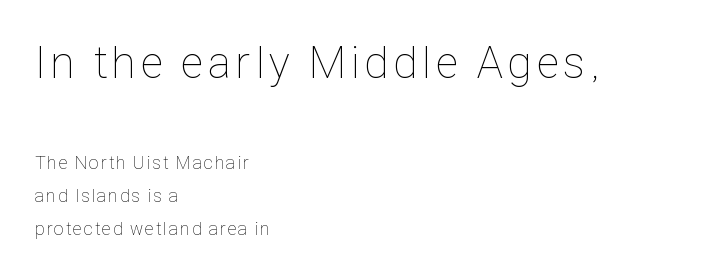
Q: Is the text bold? A: No.
Q: Is the text italic (slanted)? A: No, it is upright.
Q: Is the text underlined? A: No.
Q: How is the paragraph aligned? A: Left-aligned.
Q: Which block of text is set in a larger size, the first (top) or the second (bottom)? A: The first (top) one.
Q: Width (condensed, normal, or wide)? A: Condensed.
Q: Stroke contrast? A: Low.
Q: x-height? A: Medium.
Q: Monospaced? A: No.
